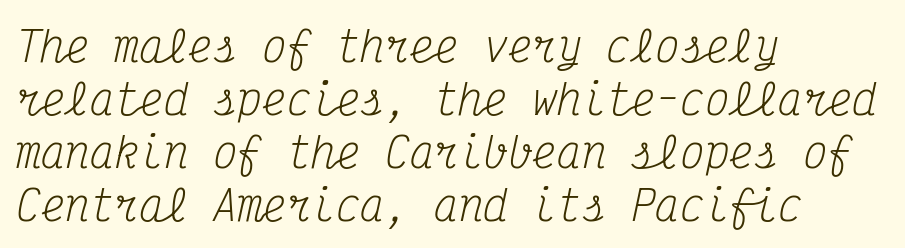
{"serif": "yes", "italic": "yes", "lean": "right", "slant_degrees": 12, "bold": "no", "weight": "regular", "width": "condensed", "stroke_contrast": "medium", "x_height": "medium", "monospaced": "yes", "underline": "no", "align": "left", "line_spacing": "normal", "line_spacing_ratio": 1.29, "letter_spacing": "normal", "letter_spacing_em": 0.0, "glyph_px": 41}
